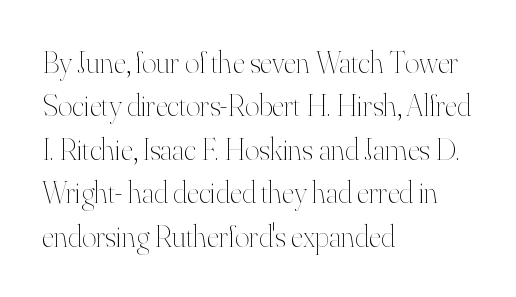
Q: Is the text bold? A: No.
Q: Is the text italic (slanted)? A: No, it is upright.
Q: Is the text underlined? A: No.
Q: How is the paragraph aligned? A: Left-aligned.
Q: Is the spacing between letters normal or unusually wide? A: Normal.
Q: Is the spacing between lines tight, normal or loose? A: Normal.
Q: Width (condensed, normal, or wide)? A: Normal.
Q: Stroke contrast? A: High.
Q: x-height? A: Small.
Q: Monospaced? A: No.
